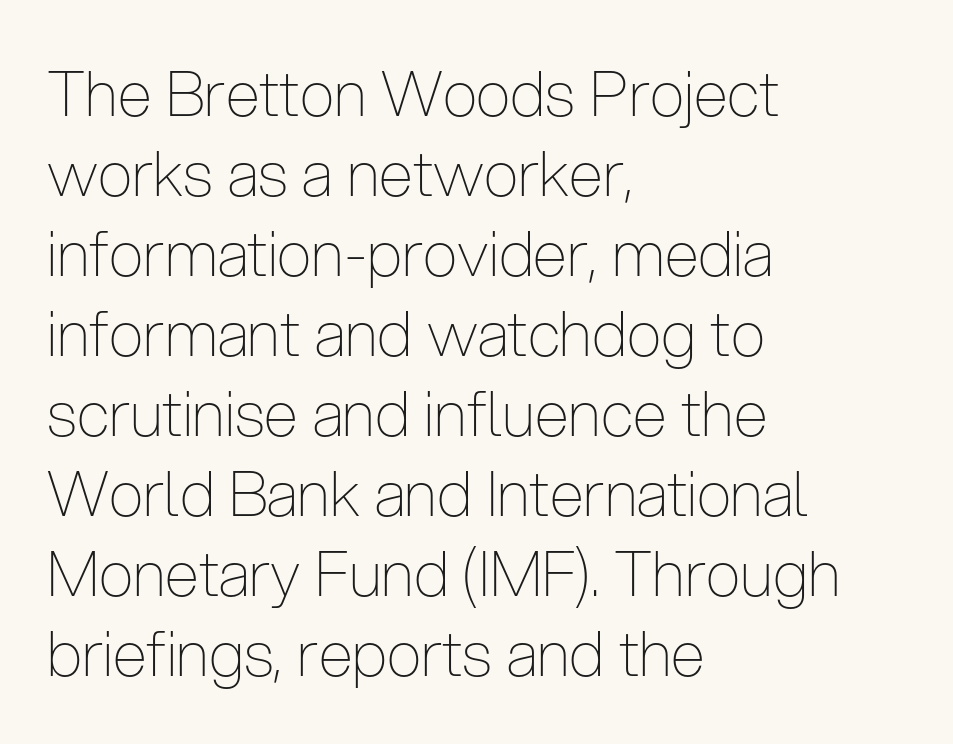
Q: Is the text bold? A: No.
Q: Is the text italic (slanted)? A: No, it is upright.
Q: Is the typeface a serif or a sans-serif typeface? A: Sans-serif.
Q: Is the text underlined? A: No.
Q: How is the paragraph aligned? A: Left-aligned.
Q: Is the spacing between letters normal or unusually wide? A: Normal.
Q: Is the spacing between lines tight, normal or loose? A: Normal.
Q: Width (condensed, normal, or wide)? A: Condensed.
Q: Stroke contrast? A: Low.
Q: x-height? A: Medium.
Q: Monospaced? A: No.
